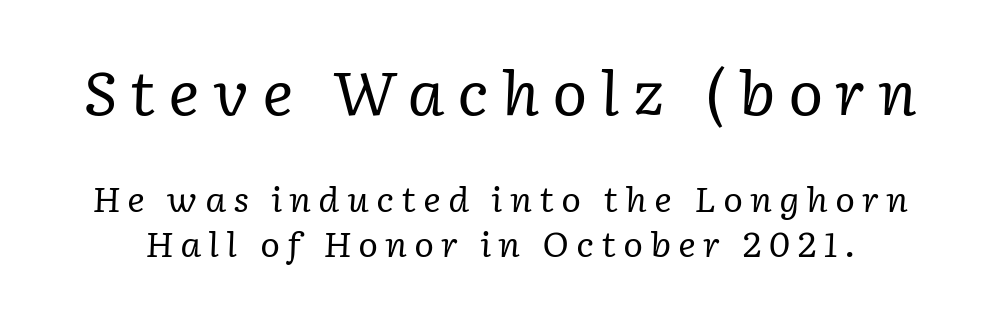
The image shows 60 px regular-weight serif type, italic (leaning right); set normal line spacing (1.32x), unusually wide letter spacing (+0.2 em), not underlined; the first (top) block is 1.76x larger; low stroke contrast and a medium x-height.
